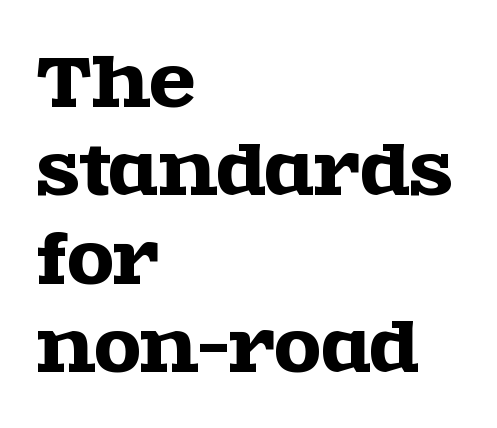
A serif font was chosen for this passage. Each line starts at the same left margin while the right side varies. Interline gaps are of average width in this sample. Descenders hang freely into open space. The face used here is proportionally spaced, like ordinary book or web type. No extra tracking has been applied to these lines.
